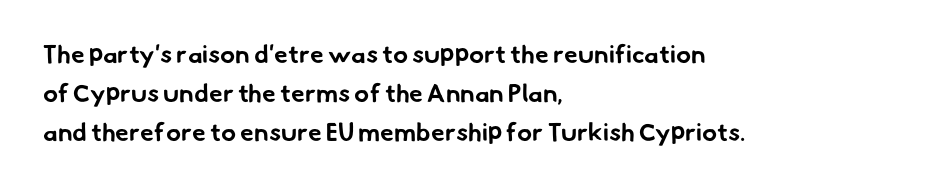
{"bold": "yes", "underline": "no", "align": "left", "line_spacing": "normal", "line_spacing_ratio": 1.57, "letter_spacing": "normal", "letter_spacing_em": 0.0, "glyph_px": 25}
